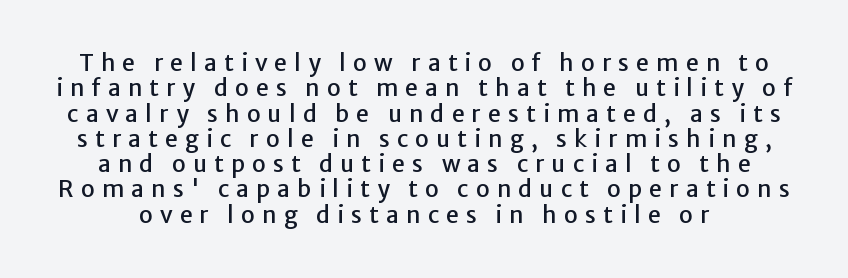
The image shows 23 px text type, upright; set tight line spacing (1.1x), unusually wide letter spacing (+0.31 em), not underlined.
